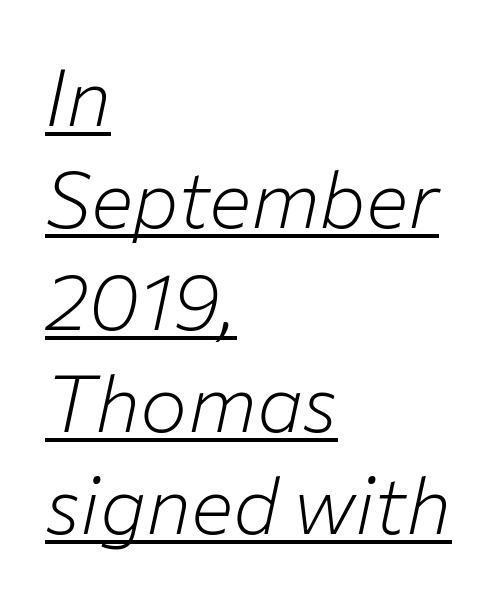
{"italic": "yes", "lean": "right", "slant_degrees": 12, "bold": "no", "weight": "light", "width": "normal", "stroke_contrast": "low", "x_height": "medium", "monospaced": "no", "underline": "yes", "align": "left", "line_spacing": "normal", "line_spacing_ratio": 1.29, "letter_spacing": "normal", "letter_spacing_em": 0.0, "glyph_px": 79}
